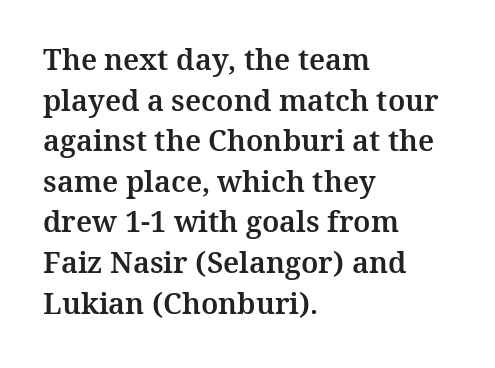
Q: Is the text italic (slanted)? A: No, it is upright.
Q: Is the typeface a serif or a sans-serif typeface? A: Serif.
Q: Is the text underlined? A: No.
Q: How is the paragraph aligned? A: Left-aligned.
Q: Is the spacing between letters normal or unusually wide? A: Normal.
Q: Is the spacing between lines tight, normal or loose? A: Normal.
Q: Width (condensed, normal, or wide)? A: Normal.
Q: Stroke contrast? A: Medium.
Q: x-height? A: Medium.
Q: Monospaced? A: No.
